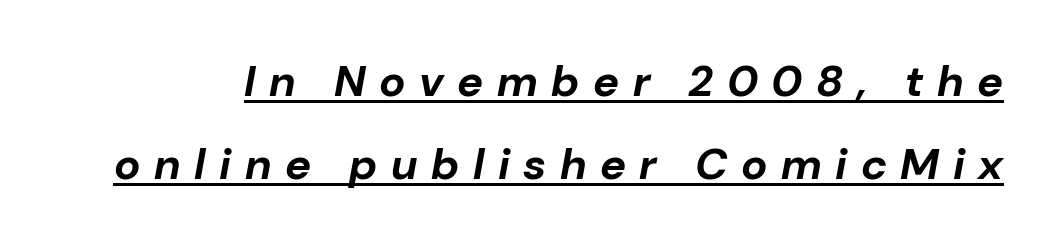
{"italic": "yes", "lean": "right", "slant_degrees": 10, "bold": "yes", "weight": "bold", "width": "normal", "stroke_contrast": "low", "x_height": "medium", "monospaced": "no", "underline": "yes", "line_spacing_ratio": 1.89, "letter_spacing": "wide", "letter_spacing_em": 0.31, "glyph_px": 44}
